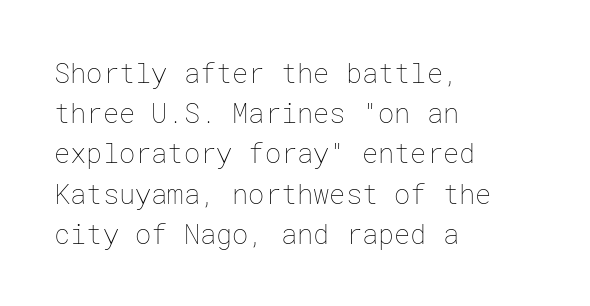
The paragraph shown leans on its left margin. Has an underline been added? It has not. The font's upright variant was chosen for this text. The cut favours lightness, reaching ordinary text weight at its darkest.
